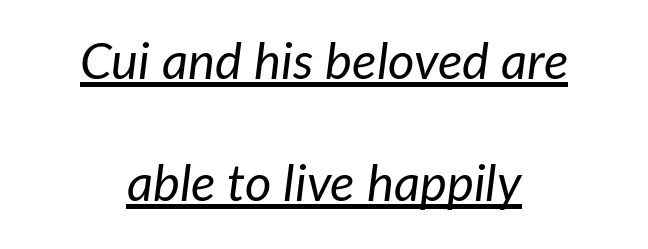
The image shows 51 px regular-weight type, italic (leaning right); set centered, loose line spacing (2.4x), normal letter spacing, underlined; low stroke contrast and a medium x-height.
